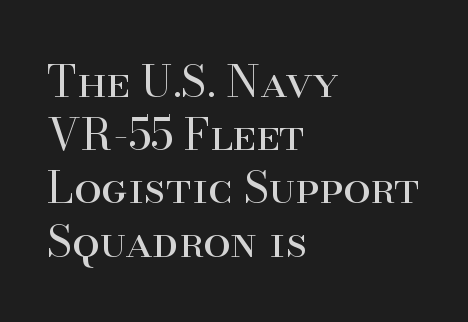
The image shows 44 px regular-weight serif type, upright; set left-aligned, line spacing 1.21x, normal letter spacing, not underlined; high stroke contrast and a small x-height.
